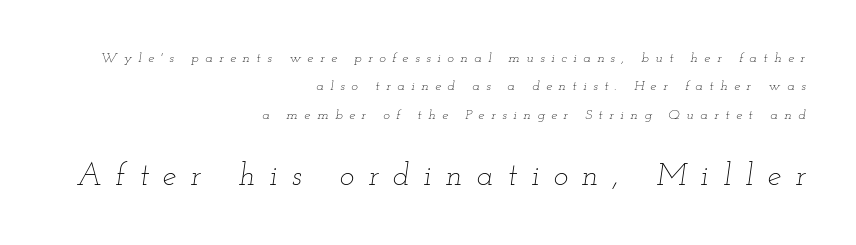
Observe the wide spacing: letters keep a clear distance from each other. The font is comparable to plain body text, perhaps lighter. The passage shown is typed in a proportional face where columns would drift. Does the lettering tilt? It does — this is italic.
